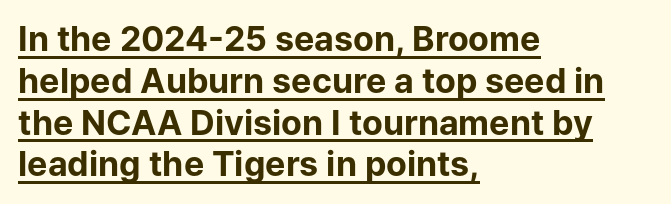
Q: Is the text bold? A: Yes.
Q: Is the text italic (slanted)? A: No, it is upright.
Q: Is the typeface a serif or a sans-serif typeface? A: Sans-serif.
Q: Is the text underlined? A: Yes.
Q: How is the paragraph aligned? A: Left-aligned.
Q: Is the spacing between letters normal or unusually wide? A: Normal.
Q: Width (condensed, normal, or wide)? A: Normal.
Q: Stroke contrast? A: Low.
Q: x-height? A: Medium.
Q: Monospaced? A: No.
